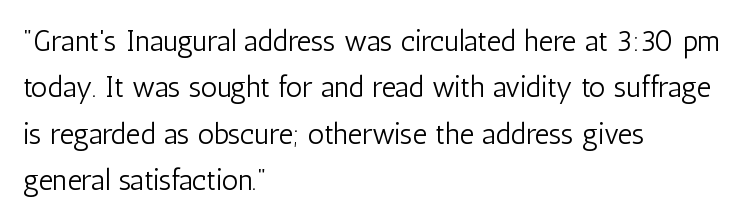
Q: Is the text bold? A: No.
Q: Is the text italic (slanted)? A: No, it is upright.
Q: Is the typeface a serif or a sans-serif typeface? A: Sans-serif.
Q: Is the text underlined? A: No.
Q: How is the paragraph aligned? A: Left-aligned.
Q: Is the spacing between letters normal or unusually wide? A: Normal.
Q: Is the spacing between lines tight, normal or loose? A: Normal.
Q: Width (condensed, normal, or wide)? A: Condensed.
Q: Stroke contrast? A: Low.
Q: x-height? A: Medium.
Q: Monospaced? A: No.
